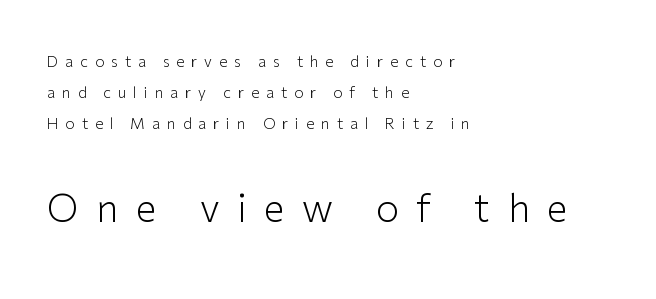
Whoever set this made the second block the dominant, larger element. The space between consecutive lines is lavish. In terms of letterspacing, this is a distinctly airy, spread setting. This sample has the flowing, uneven cadence of proportional lettering. Is the type heavy? It reads as light-to-regular instead. This rendering employs a face without finishing strokes, i.e., a sans-serif.
